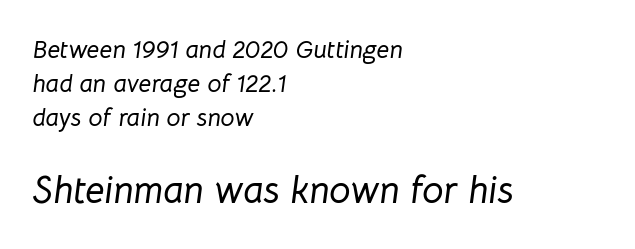
The image shows 38 px text type, italic (leaning right); set left-aligned, normal line spacing (1.37x), normal letter spacing, not underlined; the second (bottom) block is 1.52x larger; low stroke contrast and a medium x-height.
